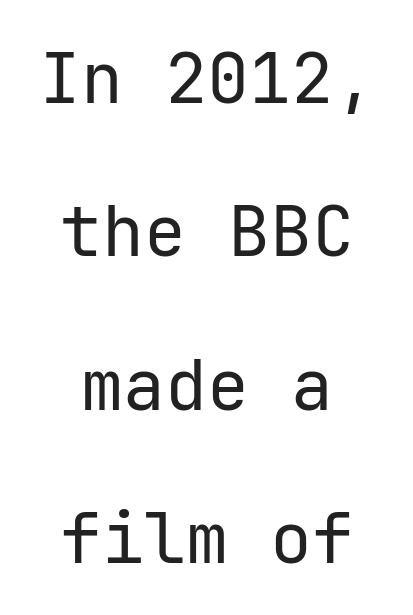
Descenders hang freely into open space. The passage shown is not bold in any degree. Ascenders rise straight up at ninety degrees. The lines in this sample share a center point and differ in where they start and stop. The line-height multiplier appears high, well above default. In terms of letterspacing, this is plain default setting.
